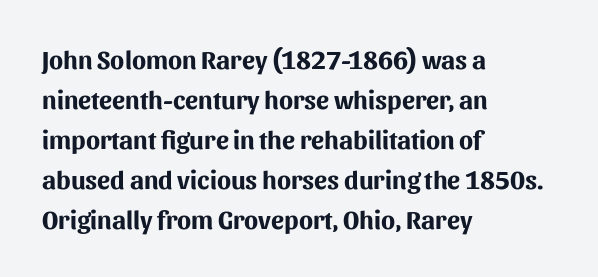
{"italic": "no", "bold": "yes", "underline": "no", "align": "left", "line_spacing": "normal", "line_spacing_ratio": 1.54, "letter_spacing": "normal", "letter_spacing_em": 0.0, "glyph_px": 26}
